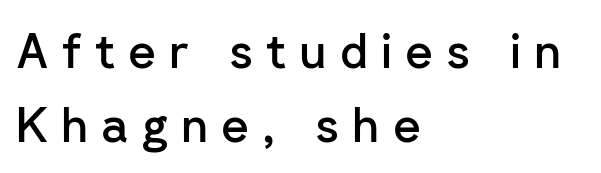
Stems and bowls a touch heavier than normal — semibold. Each letter keeps its own natural width here, so spacing adapts to shape. The baseline area is clear. The ragged edge is on the right, which tells us the setting is flush left. Nothing sits at the stroke ends, so this counts as sans-serif. The rows are spaced the way most documents space them.
